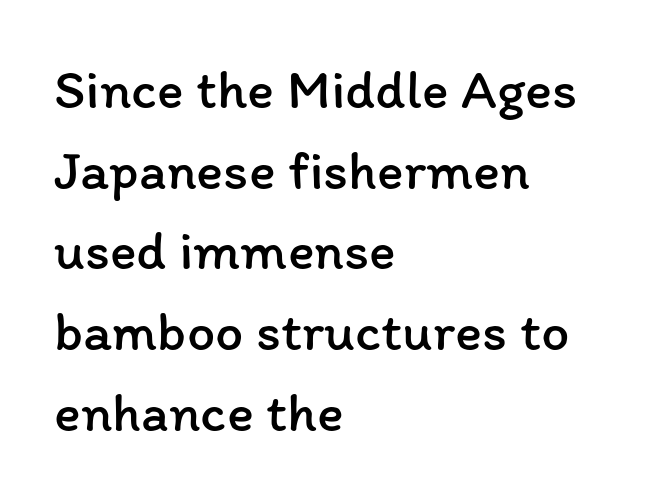
{"italic": "no", "bold": "no", "weight": "regular", "width": "normal", "stroke_contrast": "low", "x_height": "medium", "monospaced": "no", "underline": "no", "align": "left", "line_spacing": "normal", "line_spacing_ratio": 1.44, "letter_spacing": "normal", "letter_spacing_em": 0.0, "glyph_px": 56}
